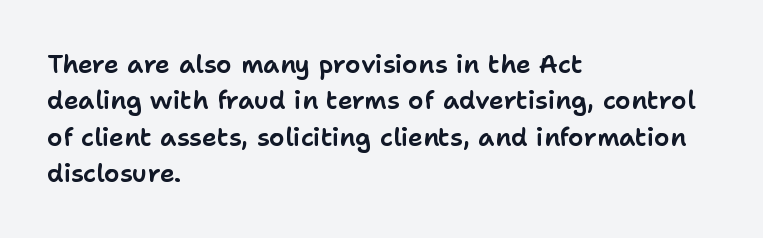
{"italic": "no", "underline": "no", "align": "left", "line_spacing": "normal", "line_spacing_ratio": 1.46, "letter_spacing": "normal", "letter_spacing_em": 0.0, "glyph_px": 25}
